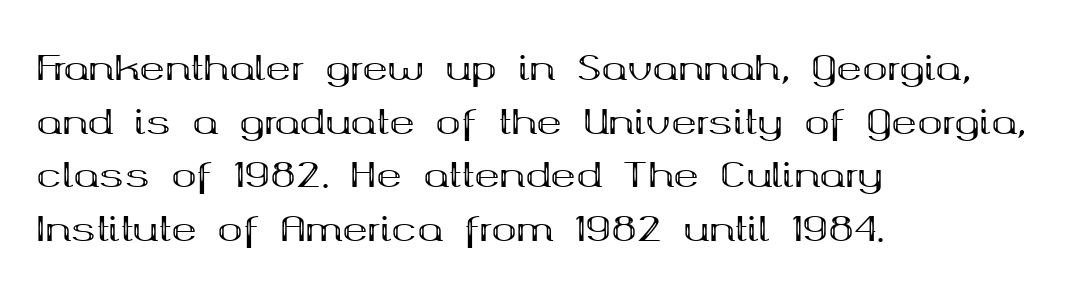
The image shows 34 px bold, wide serif type, upright; set left-aligned, normal line spacing (1.58x), normal letter spacing, not underlined; medium stroke contrast and a medium x-height.
